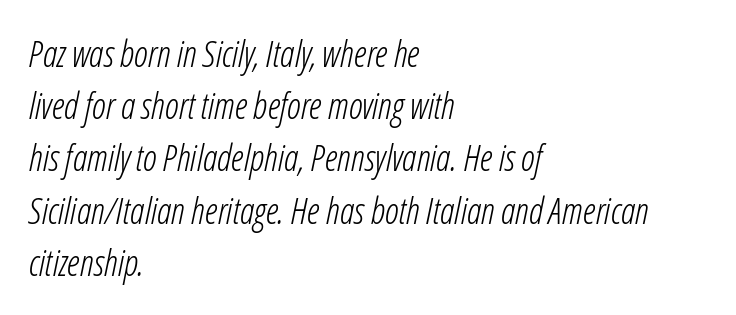
Leading matches the norm, producing a regular column. On a weight scale, this lands at 450 or below. Character widths vary here, with narrow letters taking less room than wide ones. Italic: yes, the glyphs are oblique. The rendering keeps characters at their native spacing. Each row of text sits above clean, open space.
